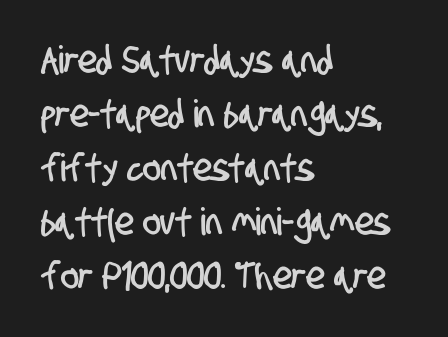
{"serif": "no", "width": "condensed", "stroke_contrast": "low", "x_height": "large", "monospaced": "no", "underline": "no", "align": "left", "line_spacing": "normal", "line_spacing_ratio": 1.42, "letter_spacing": "normal", "letter_spacing_em": 0.0, "glyph_px": 38}
